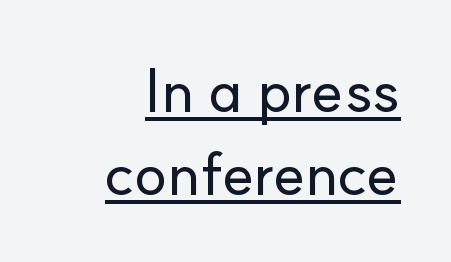
Q: Is the text italic (slanted)? A: No, it is upright.
Q: Is the typeface a serif or a sans-serif typeface? A: Sans-serif.
Q: Is the text underlined? A: Yes.
Q: How is the paragraph aligned? A: Right-aligned.
Q: Is the spacing between letters normal or unusually wide? A: Normal.
Q: Is the spacing between lines tight, normal or loose? A: Normal.
Q: Width (condensed, normal, or wide)? A: Normal.
Q: Stroke contrast? A: Low.
Q: x-height? A: Small.
Q: Monospaced? A: No.
